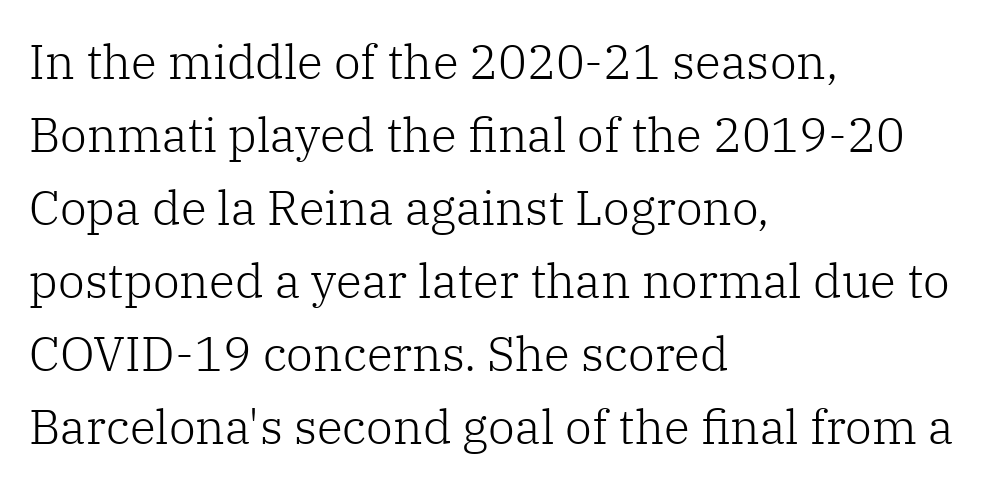
Alignment: flush left. The rendering uses a moderate line-height, typical for paragraphs. Weight: not bold — regular or lighter. The letters sit at their default tracking, neither squeezed nor spread. Underlining? Definitely not there.
